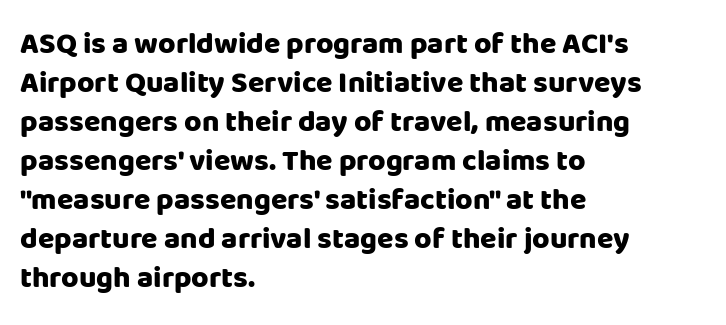
The image shows 30 px heavy sans-serif type, upright; set left-aligned, normal line spacing (1.3x), normal letter spacing, not underlined; low stroke contrast and a large x-height.
